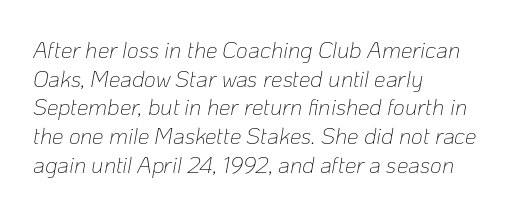
The image shows 23 px text type, italic (leaning right); set left-aligned, normal line spacing (1.25x), normal letter spacing, not underlined.
